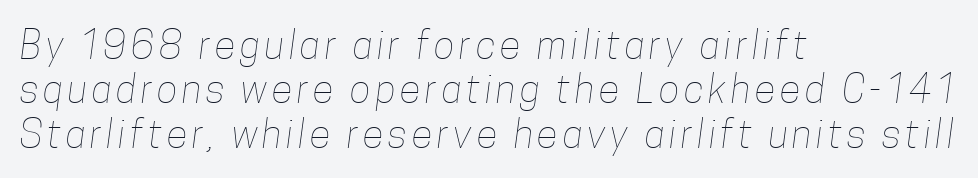
The image shows 39 px thin, condensed type; set left-aligned, tight line spacing (1.14x), not underlined; low stroke contrast and a medium x-height.
